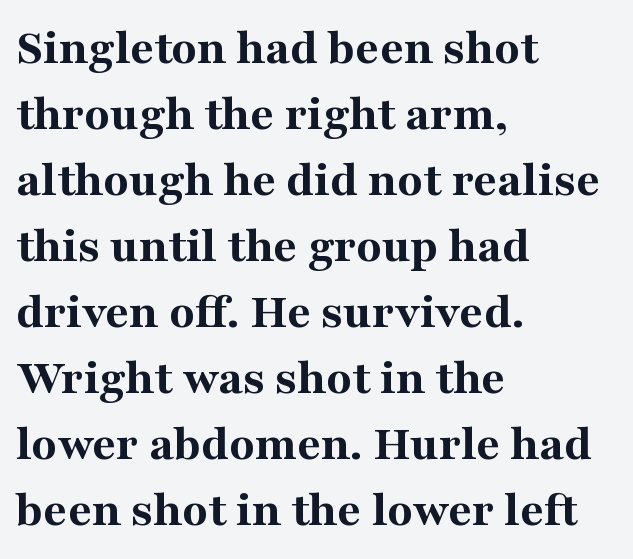
The image shows 52 px bold serif type, upright; set left-aligned, normal line spacing (1.27x), normal letter spacing, not underlined; medium stroke contrast and a medium x-height.
